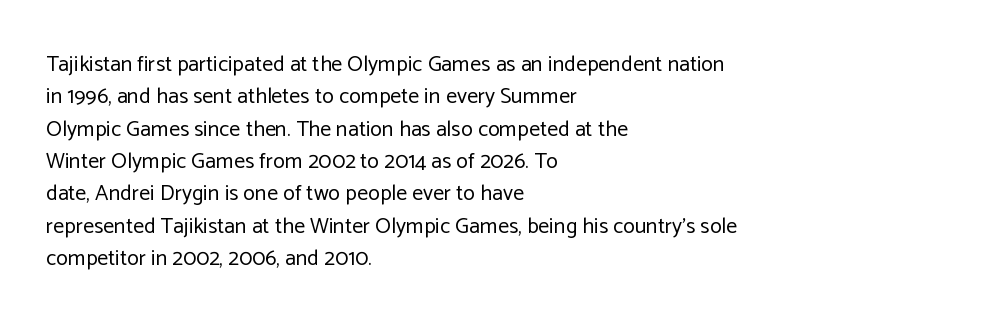
Q: Is the text bold? A: No.
Q: Is the text italic (slanted)? A: No, it is upright.
Q: Is the text underlined? A: No.
Q: How is the paragraph aligned? A: Left-aligned.
Q: Is the spacing between letters normal or unusually wide? A: Normal.
Q: Is the spacing between lines tight, normal or loose? A: Normal.
